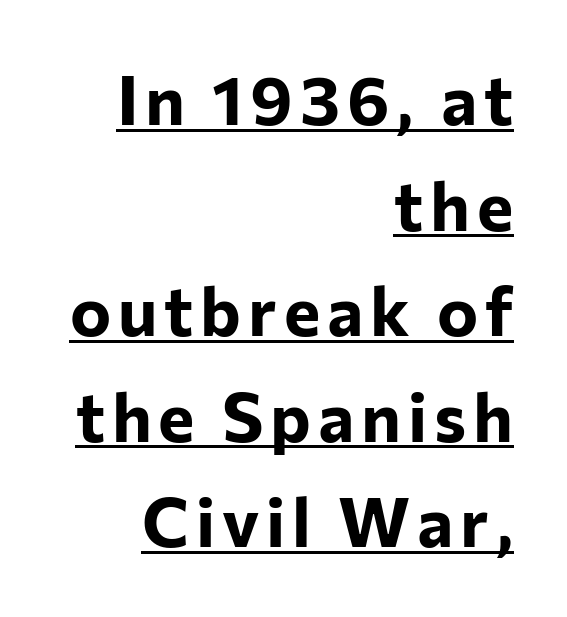
Q: Is the text bold? A: Yes.
Q: Is the text italic (slanted)? A: No, it is upright.
Q: Is the typeface a serif or a sans-serif typeface? A: Sans-serif.
Q: Is the text underlined? A: Yes.
Q: How is the paragraph aligned? A: Right-aligned.
Q: Is the spacing between lines tight, normal or loose? A: Normal.
Q: Width (condensed, normal, or wide)? A: Normal.
Q: Stroke contrast? A: Low.
Q: x-height? A: Medium.
Q: Monospaced? A: No.
